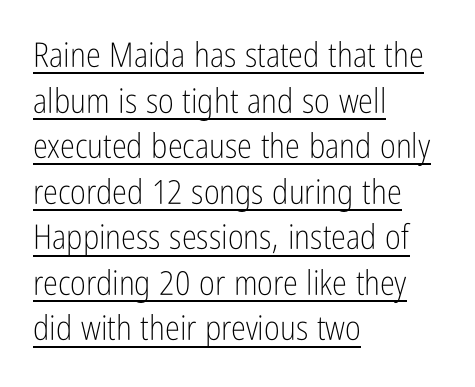
The image shows 34 px light, condensed sans-serif type, upright; set left-aligned, normal line spacing (1.34x), normal letter spacing, underlined; low stroke contrast and a medium x-height.
